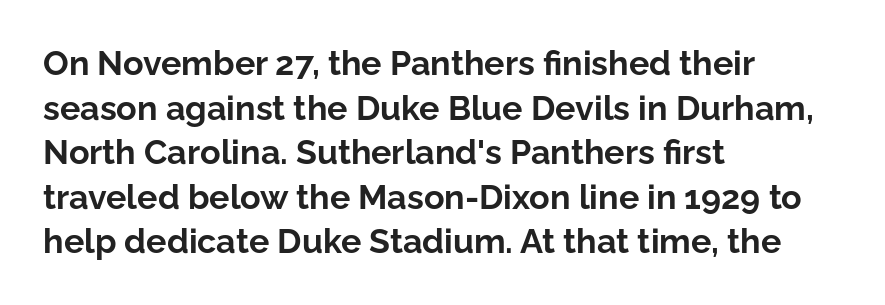
{"serif": "no", "italic": "no", "bold": "yes", "weight": "bold", "width": "normal", "stroke_contrast": "low", "x_height": "medium", "monospaced": "no", "underline": "no", "align": "left", "line_spacing": "normal", "line_spacing_ratio": 1.31, "letter_spacing": "normal", "letter_spacing_em": 0.0, "glyph_px": 34}
